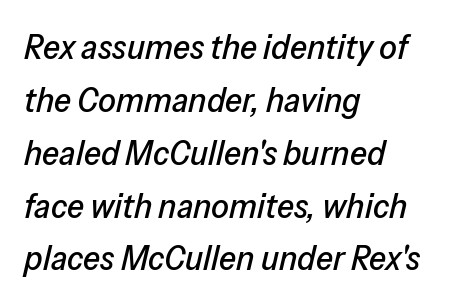
The image shows 35 px text type, italic (leaning right); set left-aligned, normal line spacing (1.51x), normal letter spacing, not underlined; low stroke contrast and a medium x-height.
